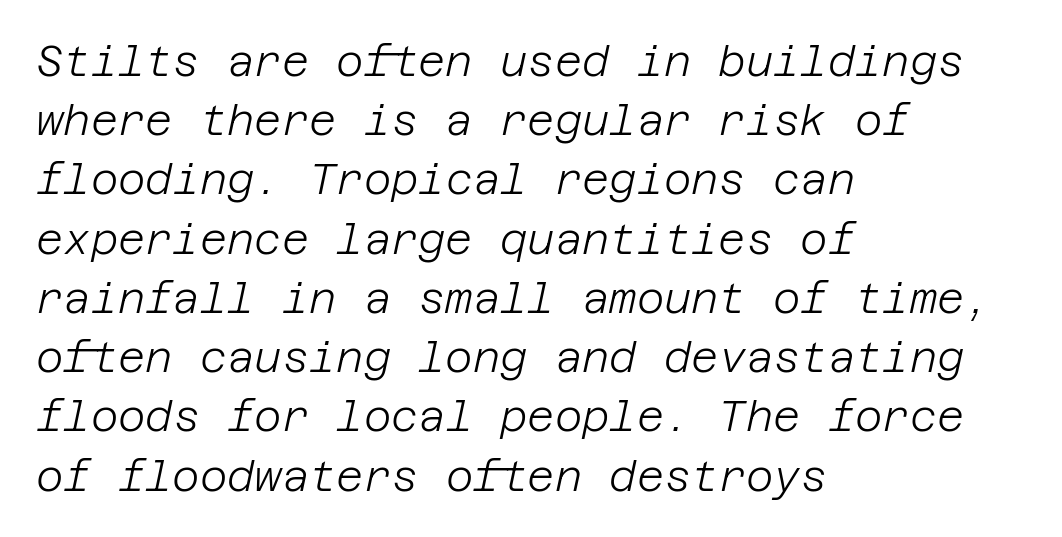
Q: Is the text bold? A: No.
Q: Is the text italic (slanted)? A: Yes, it leans right by about 12 degrees.
Q: Is the text underlined? A: No.
Q: How is the paragraph aligned? A: Left-aligned.
Q: Is the spacing between letters normal or unusually wide? A: Normal.
Q: Is the spacing between lines tight, normal or loose? A: Normal.
Q: Width (condensed, normal, or wide)? A: Normal.
Q: Stroke contrast? A: Low.
Q: x-height? A: Large.
